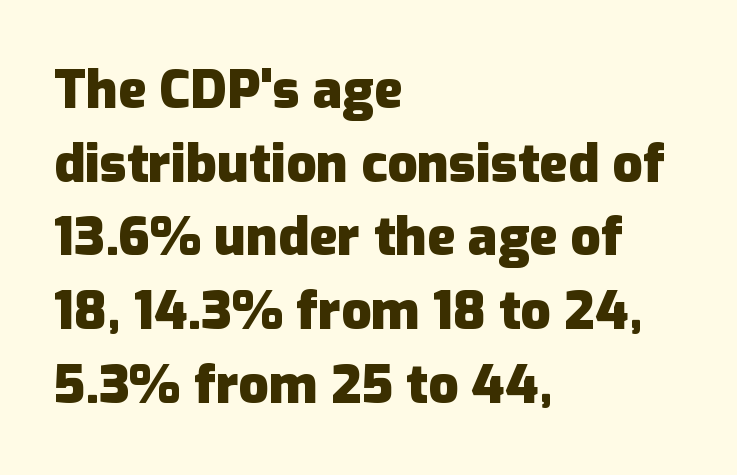
{"serif": "no", "italic": "no", "bold": "yes", "weight": "heavy", "width": "normal", "stroke_contrast": "low", "x_height": "medium", "monospaced": "no", "underline": "no", "align": "left", "line_spacing": "normal", "line_spacing_ratio": 1.39, "letter_spacing": "normal", "letter_spacing_em": 0.0, "glyph_px": 53}
